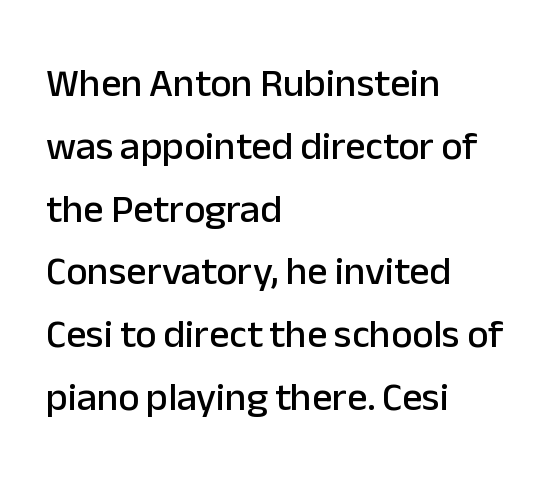
The image shows 40 px sans-serif type, upright; set left-aligned, normal line spacing (1.57x), normal letter spacing, not underlined; low stroke contrast and a medium x-height.
